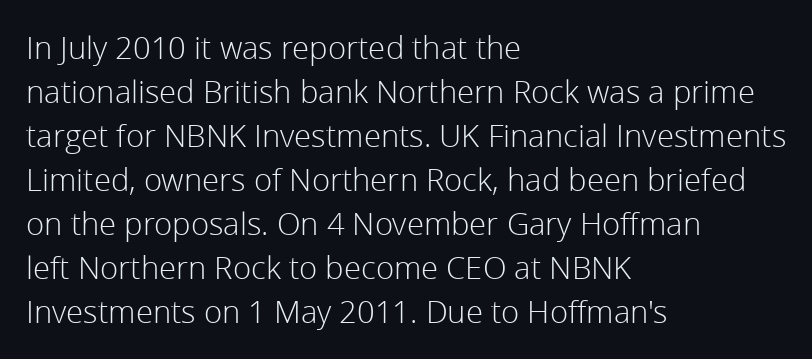
{"serif": "no", "italic": "no", "bold": "no", "weight": "light", "width": "normal", "stroke_contrast": "low", "x_height": "medium", "monospaced": "no", "underline": "no", "align": "left", "line_spacing": "normal", "line_spacing_ratio": 1.42, "letter_spacing": "normal", "letter_spacing_em": 0.0, "glyph_px": 31}
